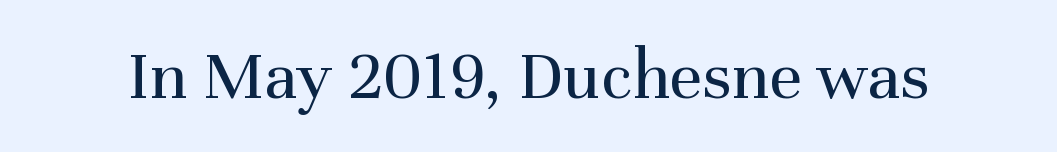
{"serif": "yes", "italic": "no", "bold": "no", "weight": "regular", "width": "normal", "stroke_contrast": "medium", "x_height": "medium", "monospaced": "no", "underline": "no", "letter_spacing": "normal", "letter_spacing_em": 0.0, "glyph_px": 72}
